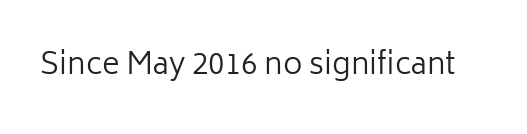
Q: Is the text bold? A: No.
Q: Is the text italic (slanted)? A: No, it is upright.
Q: Is the typeface a serif or a sans-serif typeface? A: Sans-serif.
Q: Is the text underlined? A: No.
Q: Is the spacing between letters normal or unusually wide? A: Normal.
Q: Width (condensed, normal, or wide)? A: Normal.
Q: Stroke contrast? A: Low.
Q: x-height? A: Medium.
Q: Monospaced? A: No.
